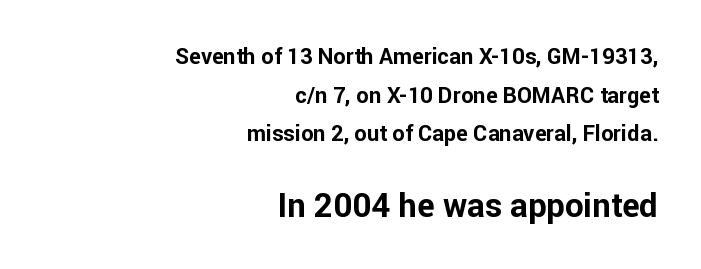
The image shows 33 px bold sans-serif type, upright; set right-aligned, line spacing 1.76x, normal letter spacing, not underlined; the second (bottom) block is 1.5x larger; low stroke contrast and a medium x-height.
